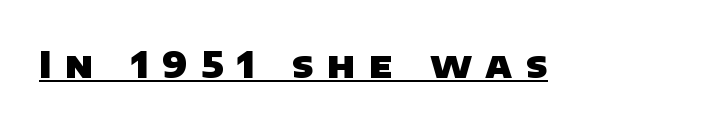
A typographer would call this underscored text. This rendering employs a face without finishing strokes, i.e., a sans-serif. Is this a fixed-width face? No — the glyphs have proportional, varying widths. The tracking reads as deliberately expanded to a designer's eye. Pretty heavy lettering here — definitely bold.
